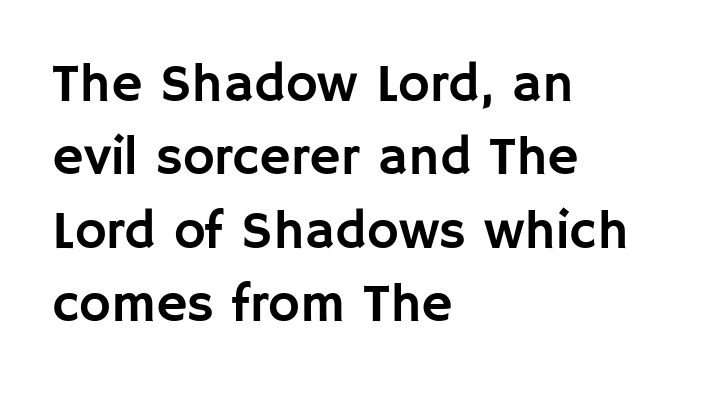
The image shows 54 px sans-serif type, upright; set left-aligned, normal line spacing (1.36x), normal letter spacing, not underlined; low stroke contrast and a large x-height.
